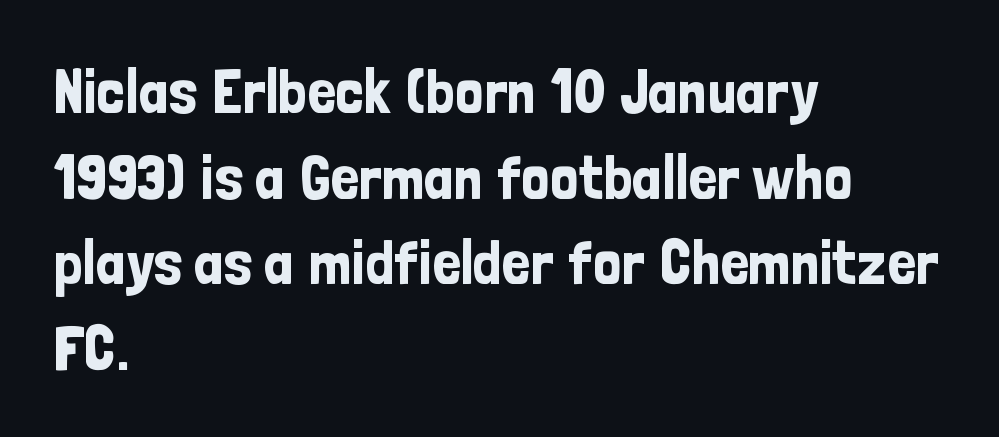
Q: Is the text italic (slanted)? A: No, it is upright.
Q: Is the typeface a serif or a sans-serif typeface? A: Sans-serif.
Q: Is the text underlined? A: No.
Q: How is the paragraph aligned? A: Left-aligned.
Q: Is the spacing between letters normal or unusually wide? A: Normal.
Q: Is the spacing between lines tight, normal or loose? A: Normal.
Q: Width (condensed, normal, or wide)? A: Condensed.
Q: Stroke contrast? A: Low.
Q: x-height? A: Medium.
Q: Monospaced? A: No.
